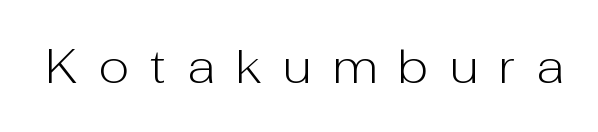
Rendered with straight, roman letterforms. Decoration check: the copy has no underline. Heaviness? Minimal to ordinary, like unemphasized prose. Tracking value appears strongly positive — letters spread wide.
